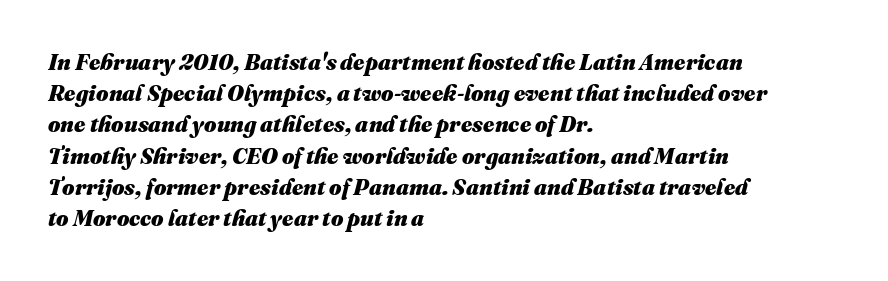
Q: Is the text bold? A: Yes.
Q: Is the text italic (slanted)? A: Yes, it leans right by about 16 degrees.
Q: Is the text underlined? A: No.
Q: How is the paragraph aligned? A: Left-aligned.
Q: Is the spacing between letters normal or unusually wide? A: Normal.
Q: Is the spacing between lines tight, normal or loose? A: Normal.
